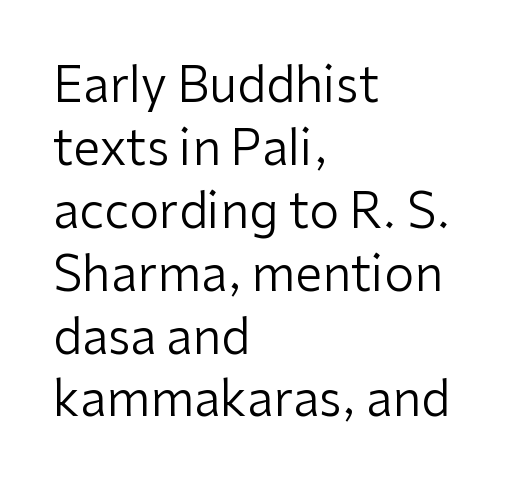
{"serif": "no", "italic": "no", "bold": "no", "weight": "regular", "width": "normal", "stroke_contrast": "low", "x_height": "medium", "monospaced": "no", "underline": "no", "align": "left", "line_spacing": "normal", "line_spacing_ratio": 1.31, "letter_spacing": "normal", "letter_spacing_em": 0.0, "glyph_px": 48}
